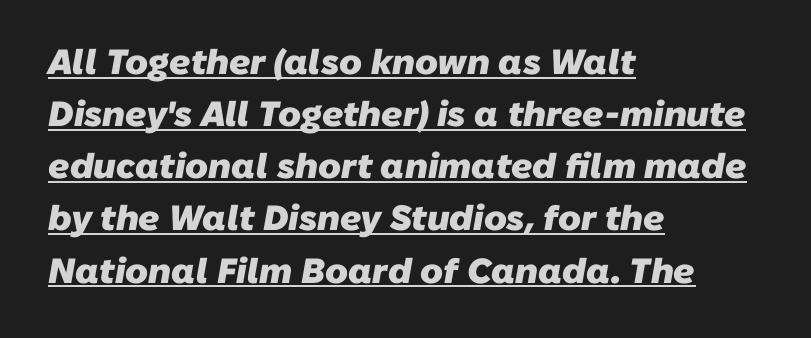
The image shows 35 px heavy sans-serif type; set left-aligned, normal line spacing (1.49x), normal letter spacing, underlined; low stroke contrast and a medium x-height.
